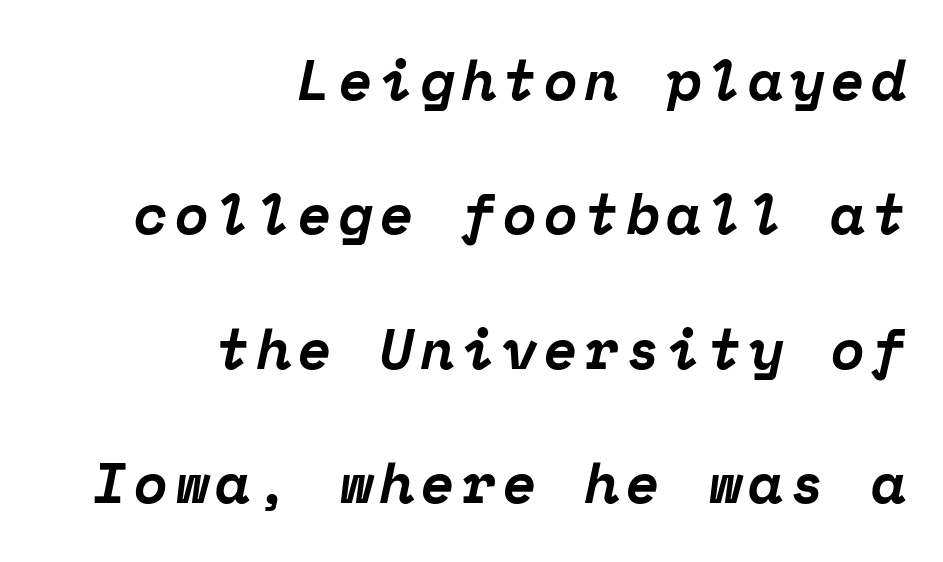
The space between consecutive lines is lavish. Beneath every word, the page is bare. The font's italic variant was chosen for this text. I'd call this a serif setting — the letters wear small feet. Short and long lines alike share a common ending point at right.
